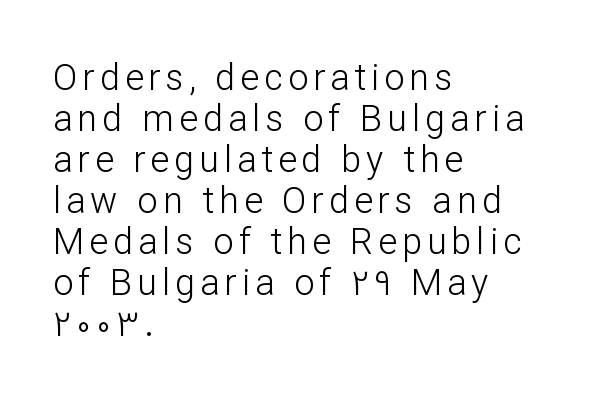
The image shows 36 px light sans-serif type, upright; set left-aligned, tight line spacing (1.14x), not underlined; low stroke contrast and a medium x-height.
